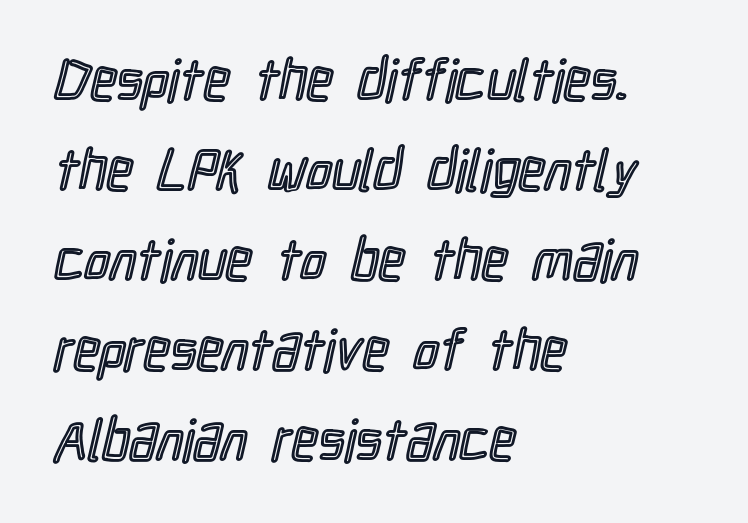
The image shows 57 px condensed type; set left-aligned, normal line spacing (1.58x), normal letter spacing, not underlined; a medium x-height.
